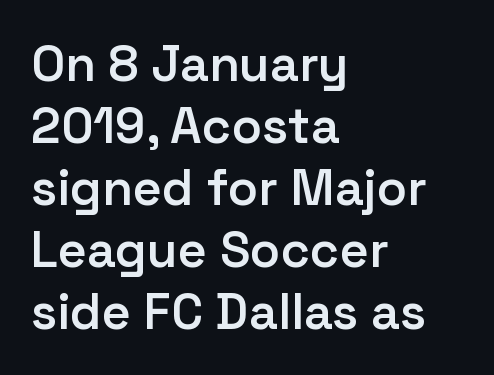
{"serif": "no", "italic": "no", "bold": "semi", "weight": "semibold", "width": "normal", "stroke_contrast": "low", "x_height": "medium", "monospaced": "no", "underline": "no", "align": "left", "line_spacing_ratio": 1.24, "letter_spacing": "normal", "letter_spacing_em": 0.0, "glyph_px": 50}
